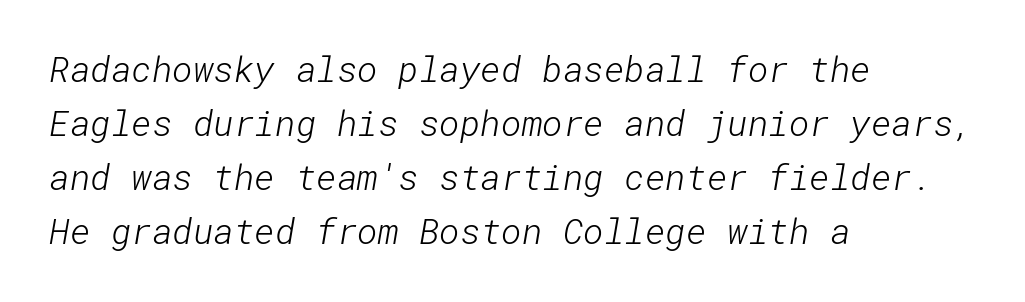
Q: Is the text bold? A: No.
Q: Is the typeface a serif or a sans-serif typeface? A: Sans-serif.
Q: Is the text underlined? A: No.
Q: How is the paragraph aligned? A: Left-aligned.
Q: Is the spacing between letters normal or unusually wide? A: Normal.
Q: Is the spacing between lines tight, normal or loose? A: Normal.
Q: Width (condensed, normal, or wide)? A: Normal.
Q: Stroke contrast? A: Low.
Q: x-height? A: Medium.
